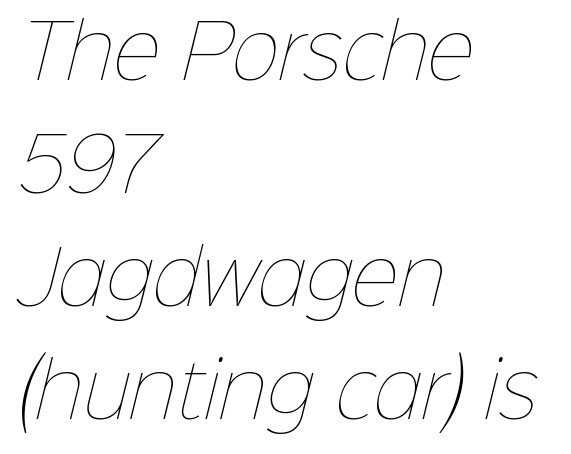
The image shows 73 px thin type; set left-aligned, normal line spacing (1.55x), normal letter spacing, not underlined; low stroke contrast and a medium x-height.
